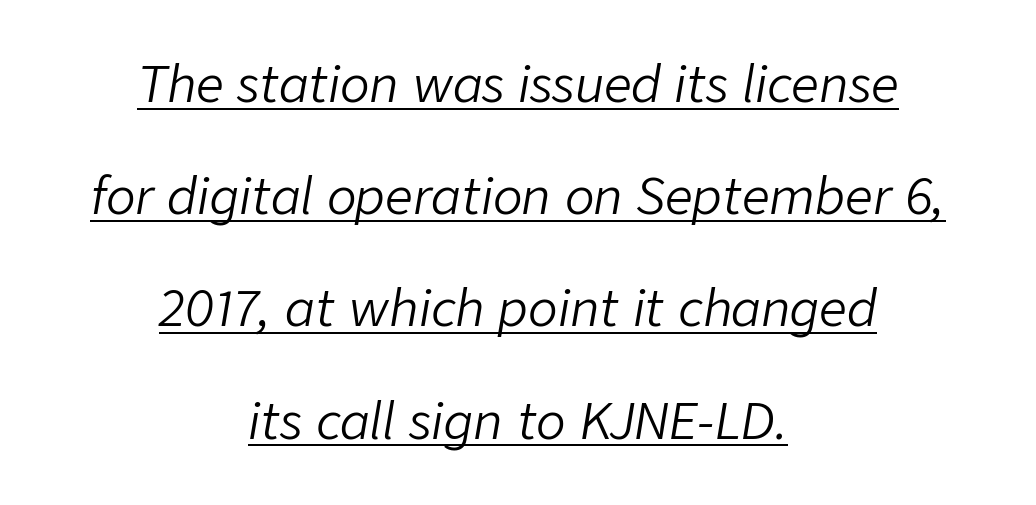
{"italic": "yes", "lean": "right", "slant_degrees": 9, "bold": "no", "weight": "light", "width": "normal", "stroke_contrast": "low", "x_height": "medium", "monospaced": "no", "underline": "yes", "align": "center", "line_spacing": "loose", "line_spacing_ratio": 2.29, "letter_spacing": "normal", "letter_spacing_em": 0.0, "glyph_px": 49}
